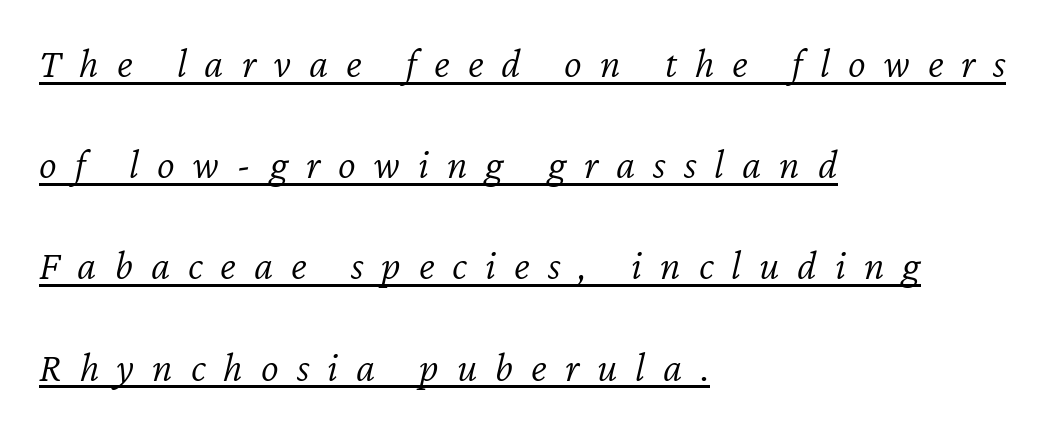
Yep, that's italic — everything's leaning. Notice how the passage keeps a crisp vertical edge on the left only. Each line of the rendering has a horizontal stroke beneath the glyphs. Looks like regular typesetting: each glyph gets only the width it needs. Each new line begins a long way beneath the previous one. The line texture is sparse and dotted thanks to wide tracking.
